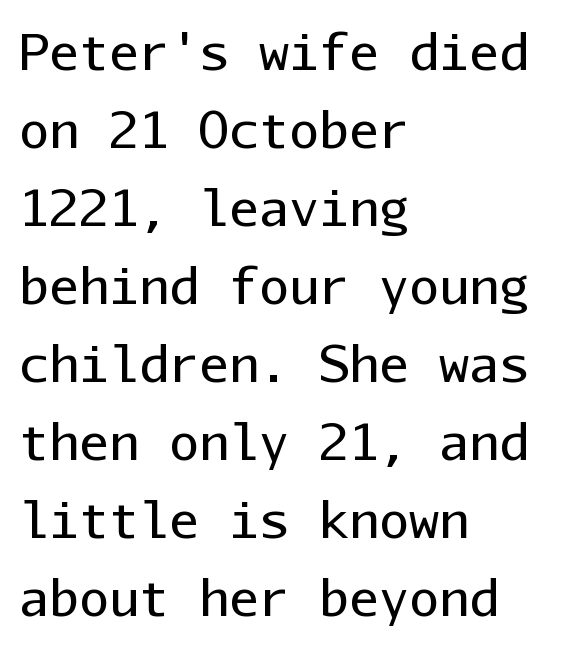
Q: Is the text bold? A: No.
Q: Is the text italic (slanted)? A: No, it is upright.
Q: Is the typeface a serif or a sans-serif typeface? A: Sans-serif.
Q: Is the text underlined? A: No.
Q: How is the paragraph aligned? A: Left-aligned.
Q: Is the spacing between letters normal or unusually wide? A: Normal.
Q: Is the spacing between lines tight, normal or loose? A: Normal.
Q: Width (condensed, normal, or wide)? A: Normal.
Q: Stroke contrast? A: Low.
Q: x-height? A: Medium.
Q: Monospaced? A: Yes.
